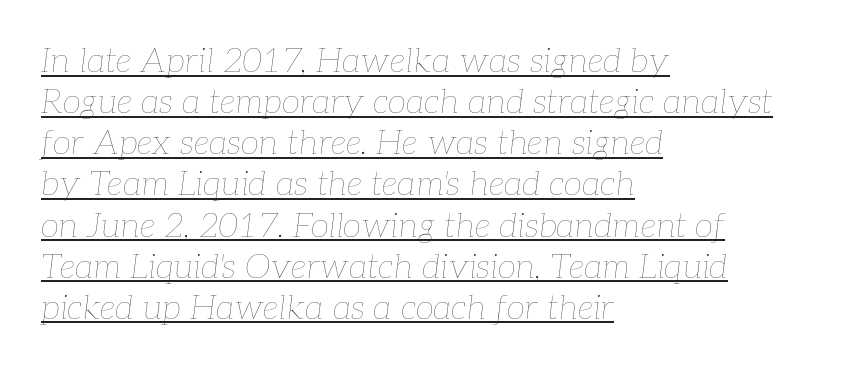
{"italic": "yes", "lean": "right", "slant_degrees": 7, "bold": "no", "weight": "thin", "width": "normal", "stroke_contrast": "low", "x_height": "medium", "monospaced": "no", "underline": "yes", "align": "left", "line_spacing_ratio": 1.21, "letter_spacing": "normal", "letter_spacing_em": 0.0, "glyph_px": 34}
